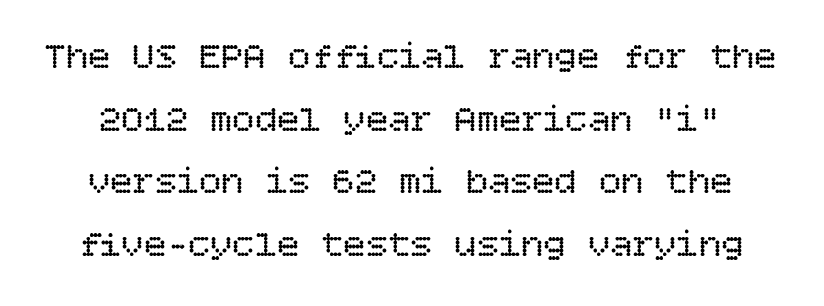
Underlining? Definitely not there. The specimen reads as upright at a glance. The cut favours lightness, reaching ordinary text weight at its darkest. Caption: standard tracking, unaltered. Normally led — the rows are evenly, conventionally spaced.
